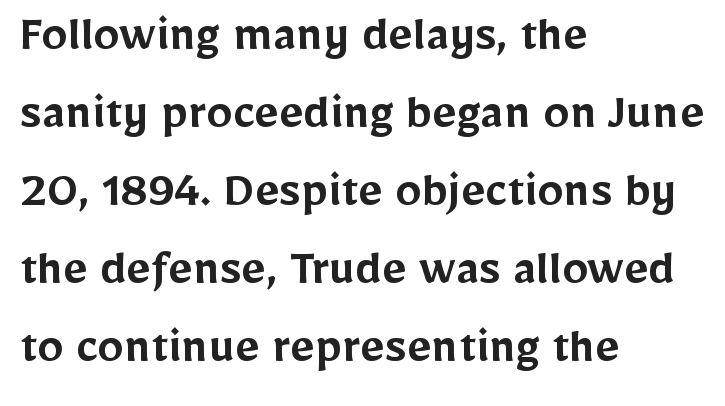
Q: Is the text bold? A: Semi-bold.
Q: Is the text italic (slanted)? A: No, it is upright.
Q: Is the typeface a serif or a sans-serif typeface? A: Sans-serif.
Q: Is the text underlined? A: No.
Q: How is the paragraph aligned? A: Left-aligned.
Q: Is the spacing between letters normal or unusually wide? A: Normal.
Q: Is the spacing between lines tight, normal or loose? A: Normal.
Q: Width (condensed, normal, or wide)? A: Normal.
Q: Stroke contrast? A: Low.
Q: x-height? A: Medium.
Q: Monospaced? A: No.
